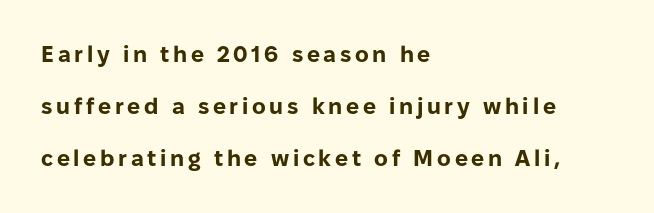
{"italic": "no", "bold": "yes", "underline": "no", "align": "left", "line_spacing": "loose", "line_spacing_ratio": 2.27, "glyph_px": 23}
